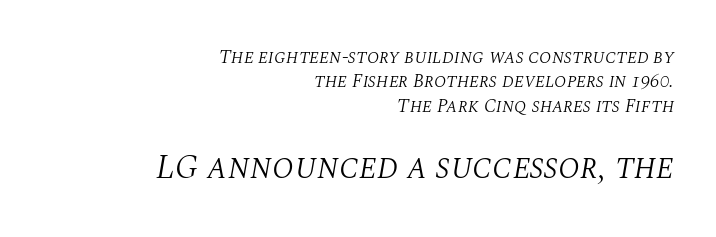
Horizontal alignment here is rightward, an uncommon choice for prose. Spacing between characters is what you'd get straight out of the box. Horizontal bands of white between lines are of average thickness. No extra ink here — the face is not bold. The following chunk of copy outweighs the initial chunk in type size.
